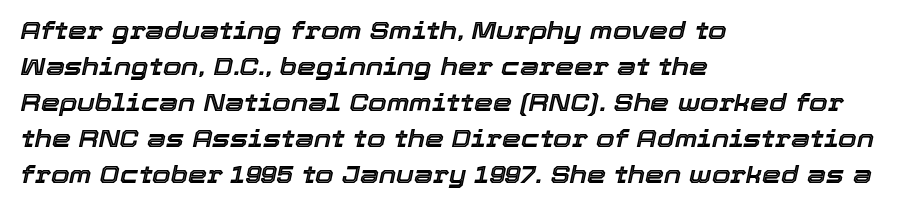
{"italic": "yes", "lean": "right", "slant_degrees": 12, "underline": "no", "align": "left", "line_spacing": "normal", "line_spacing_ratio": 1.5, "letter_spacing": "normal", "letter_spacing_em": 0.0, "glyph_px": 24}
